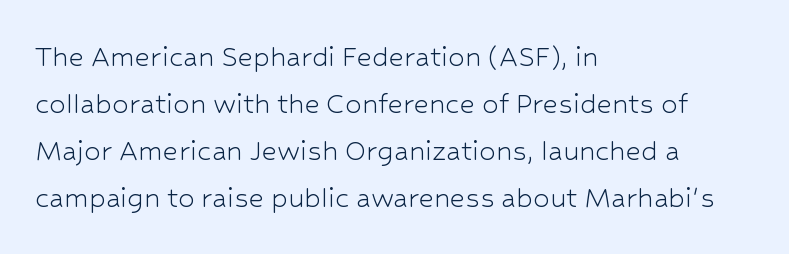
The image shows 33 px light sans-serif type, upright; set left-aligned, normal line spacing (1.42x), normal letter spacing, not underlined; low stroke contrast and a medium x-height.
